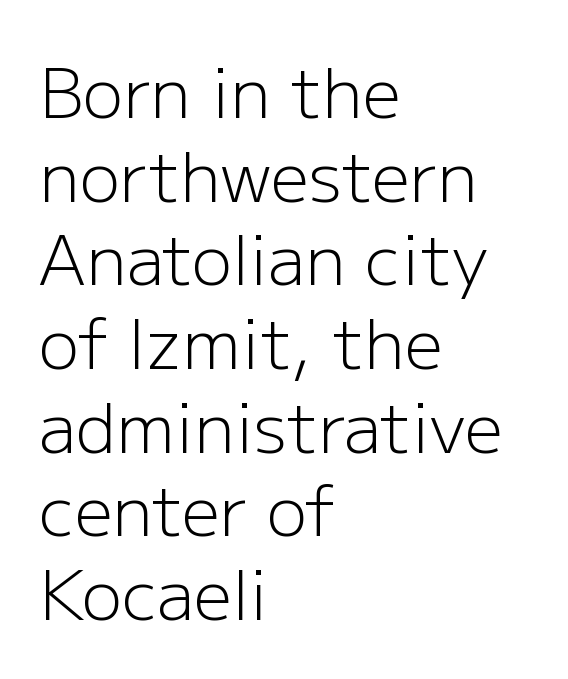
Q: Is the text bold? A: No.
Q: Is the text italic (slanted)? A: No, it is upright.
Q: Is the typeface a serif or a sans-serif typeface? A: Sans-serif.
Q: Is the text underlined? A: No.
Q: How is the paragraph aligned? A: Left-aligned.
Q: Is the spacing between letters normal or unusually wide? A: Normal.
Q: Width (condensed, normal, or wide)? A: Normal.
Q: Stroke contrast? A: Low.
Q: x-height? A: Medium.
Q: Monospaced? A: No.
